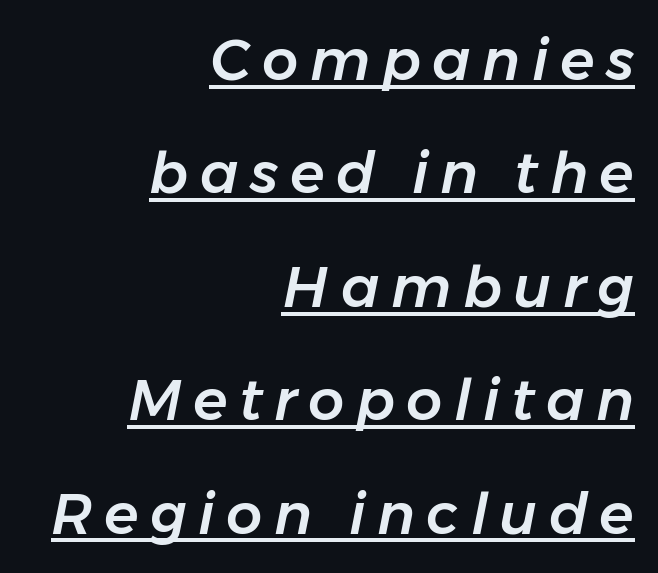
{"italic": "yes", "lean": "right", "slant_degrees": 11, "width": "normal", "stroke_contrast": "low", "x_height": "medium", "monospaced": "no", "underline": "yes", "align": "right", "line_spacing": "loose", "line_spacing_ratio": 1.99, "letter_spacing": "wide", "letter_spacing_em": 0.2, "glyph_px": 57}
